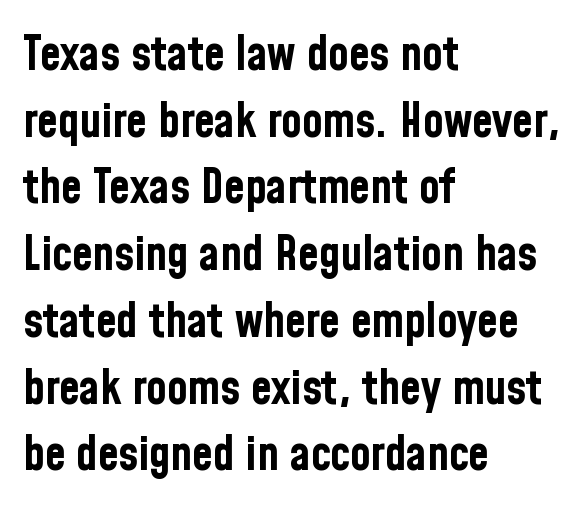
The line texture is even and compact thanks to regular tracking. Horizontal alignment here is leftward, the default for most running prose. Designer's note — italics off, roman on. Type style note: lacks serifs. Vertically, the passage feels balanced, rows spaced as you'd expect.
